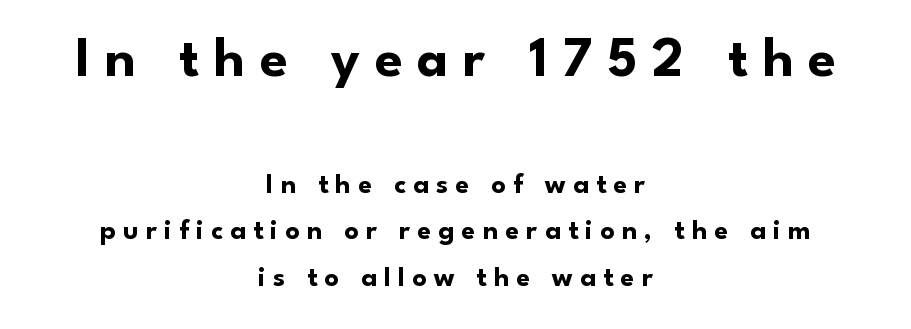
The vertical gap from one line to the next is medium. Plain, unruled lines of type. Does extra space separate the letters? Yes, quite a lot of it. The rag falls on both sides of this text block equally. Proportional: the letters do not fall into vertical columns.
